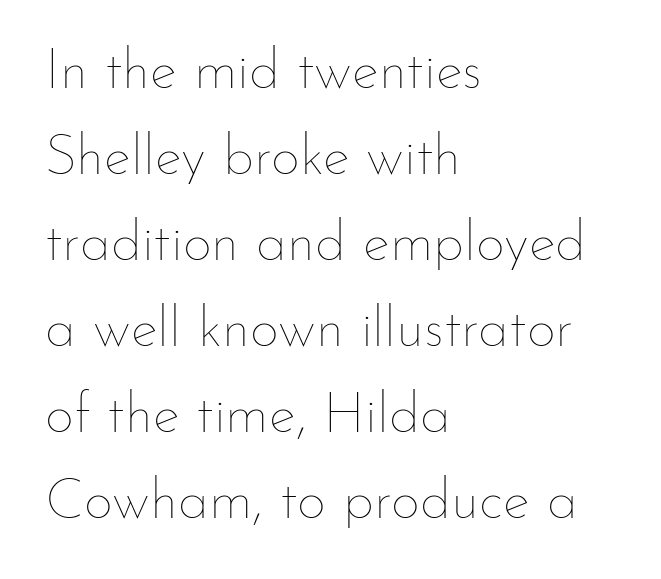
Q: Is the text bold? A: No.
Q: Is the text italic (slanted)? A: No, it is upright.
Q: Is the text underlined? A: No.
Q: How is the paragraph aligned? A: Left-aligned.
Q: Is the spacing between letters normal or unusually wide? A: Normal.
Q: Is the spacing between lines tight, normal or loose? A: Normal.
Q: Width (condensed, normal, or wide)? A: Normal.
Q: Stroke contrast? A: Low.
Q: x-height? A: Small.
Q: Monospaced? A: No.
